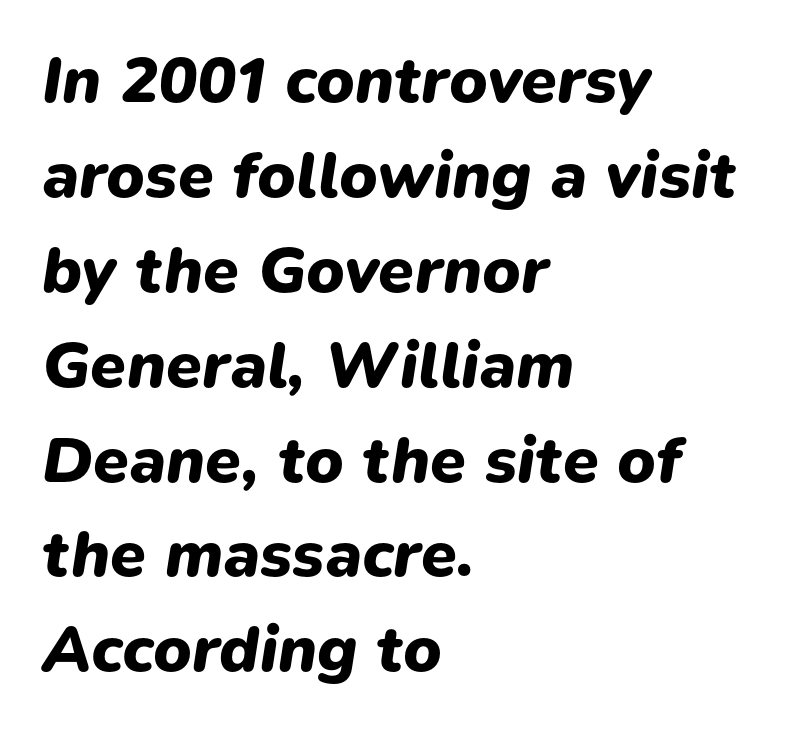
{"italic": "yes", "lean": "right", "slant_degrees": 9, "bold": "yes", "weight": "heavy", "width": "normal", "stroke_contrast": "low", "x_height": "medium", "monospaced": "no", "underline": "no", "align": "left", "line_spacing": "normal", "line_spacing_ratio": 1.46, "letter_spacing": "normal", "letter_spacing_em": 0.0, "glyph_px": 65}
